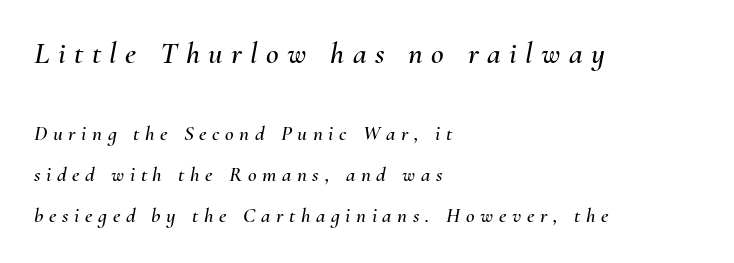
The image shows 31 px text type, italic (leaning right); set left-aligned, loose line spacing (1.96x), unusually wide letter spacing (+0.27 em), not underlined; the first (top) block is 1.48x larger; medium stroke contrast and a small x-height.
